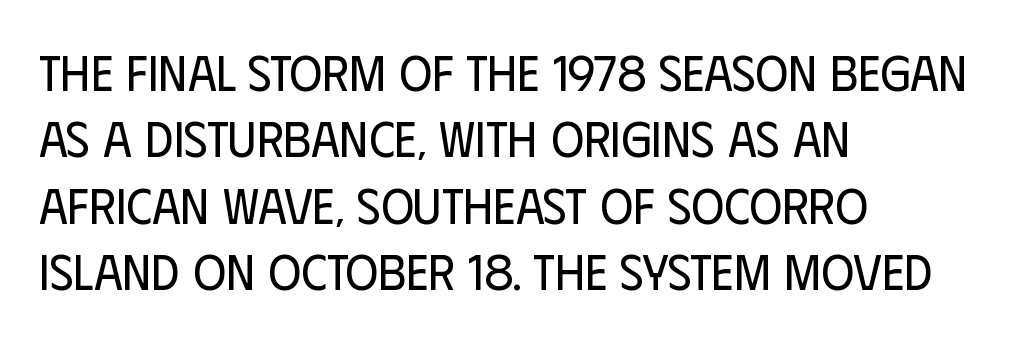
Q: Is the text bold? A: No.
Q: Is the text italic (slanted)? A: No, it is upright.
Q: Is the typeface a serif or a sans-serif typeface? A: Sans-serif.
Q: Is the text underlined? A: No.
Q: How is the paragraph aligned? A: Left-aligned.
Q: Is the spacing between letters normal or unusually wide? A: Normal.
Q: Is the spacing between lines tight, normal or loose? A: Normal.
Q: Width (condensed, normal, or wide)? A: Condensed.
Q: Stroke contrast? A: Low.
Q: x-height? A: Large.
Q: Monospaced? A: No.
